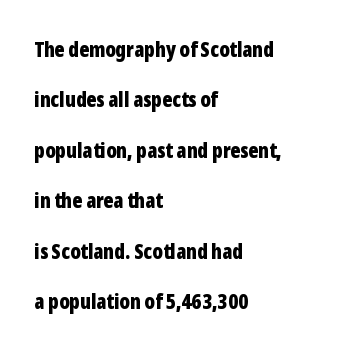
{"italic": "no", "bold": "yes", "underline": "no", "align": "left", "line_spacing": "loose", "line_spacing_ratio": 2.4, "letter_spacing": "normal", "letter_spacing_em": 0.0, "glyph_px": 21}
